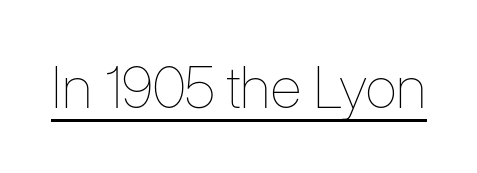
{"italic": "no", "bold": "no", "weight": "thin", "width": "condensed", "stroke_contrast": "low", "x_height": "medium", "monospaced": "no", "underline": "yes", "letter_spacing": "normal", "letter_spacing_em": 0.0, "glyph_px": 58}
